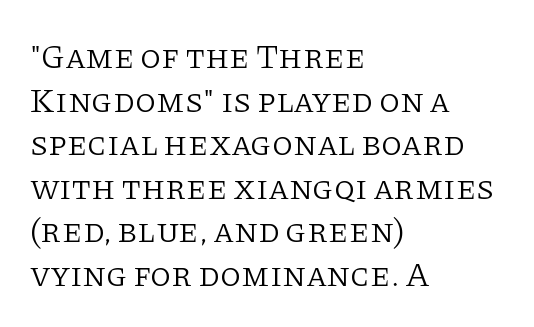
The image shows 34 px light serif type, upright; set left-aligned, normal line spacing (1.28x), normal letter spacing, not underlined; low stroke contrast and a large x-height.
